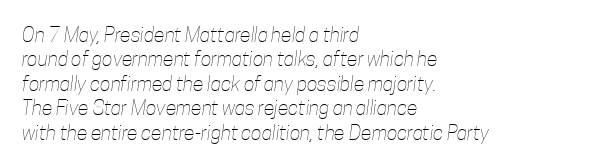
The image shows 20 px text type; set left-aligned, line spacing 1.22x, normal letter spacing, not underlined.
